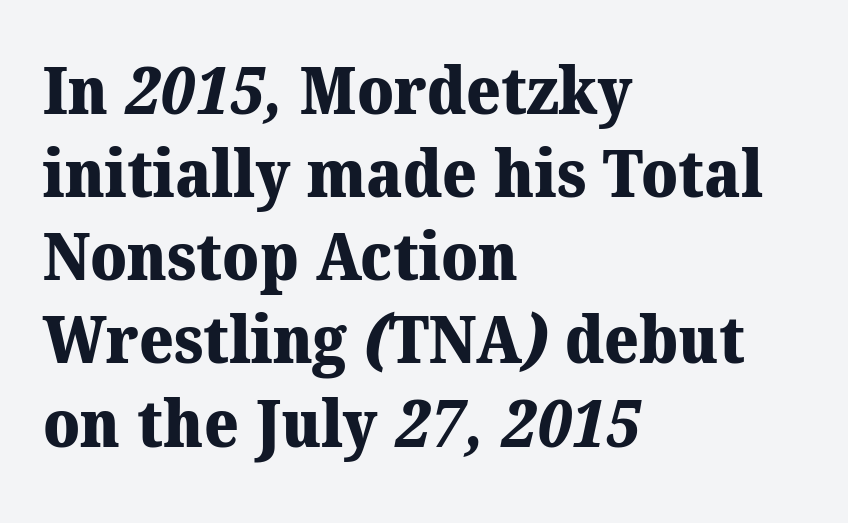
Q: Is the text bold? A: Yes.
Q: Is the typeface a serif or a sans-serif typeface? A: Serif.
Q: Is the text underlined? A: No.
Q: How is the paragraph aligned? A: Left-aligned.
Q: Is the spacing between letters normal or unusually wide? A: Normal.
Q: Is the spacing between lines tight, normal or loose? A: Normal.
Q: Width (condensed, normal, or wide)? A: Normal.
Q: Stroke contrast? A: Medium.
Q: x-height? A: Medium.
Q: Monospaced? A: No.
